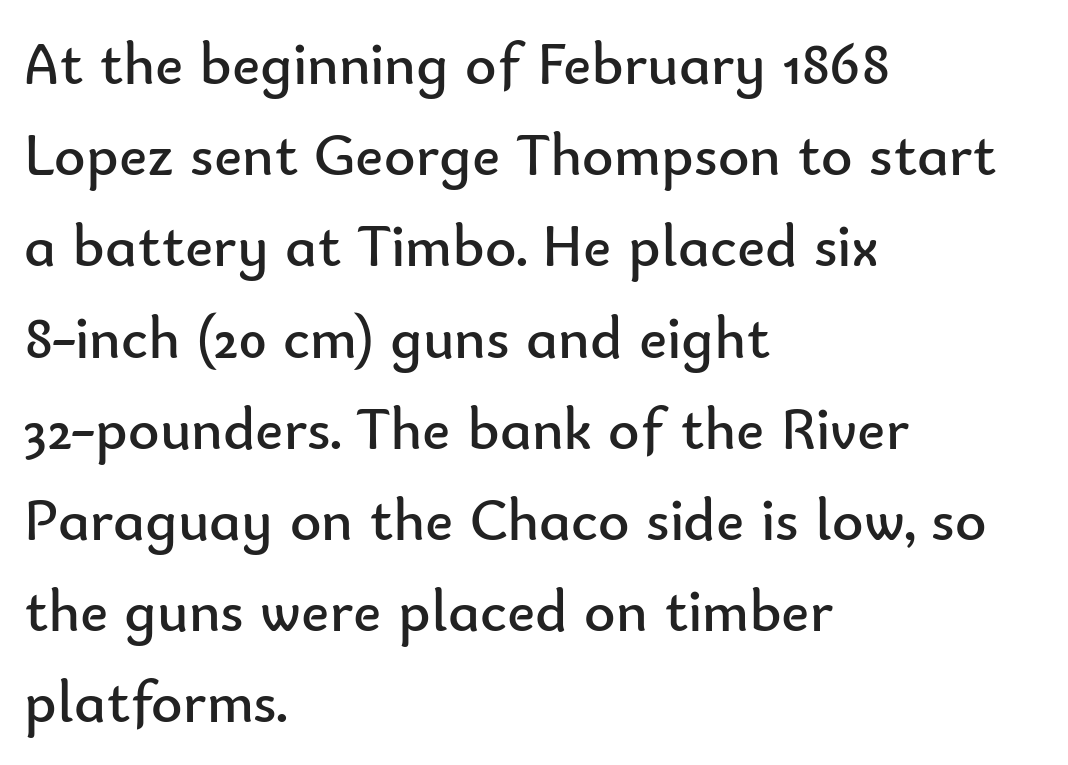
This reads as an unemphasized weight, regular at the heaviest. The horizontal fit of the characters is conventional and even. Looks like regular typesetting: each glyph gets only the width it needs. Casual observation: everything's shoved over to the left.
